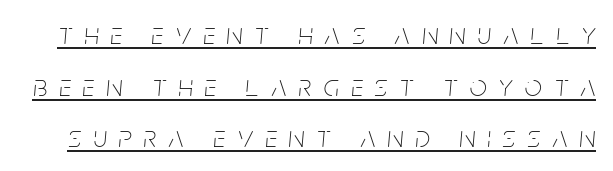
Q: Is the text bold? A: No.
Q: Is the text italic (slanted)? A: Yes, it leans right by about 5 degrees.
Q: Is the text underlined? A: Yes.
Q: Is the spacing between letters normal or unusually wide? A: Unusually wide.
Q: Width (condensed, normal, or wide)? A: Condensed.
Q: Stroke contrast? A: Low.
Q: x-height? A: Large.
Q: Monospaced? A: No.
